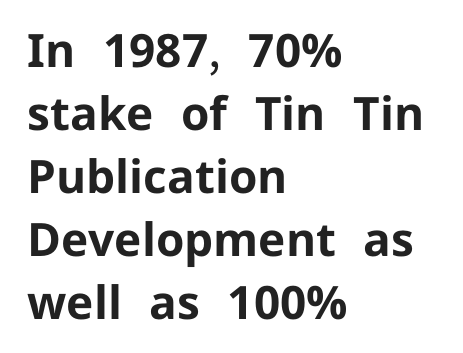
The image shows 46 px bold sans-serif type, upright; set left-aligned, normal line spacing (1.37x), normal letter spacing, not underlined; low stroke contrast and a medium x-height.
